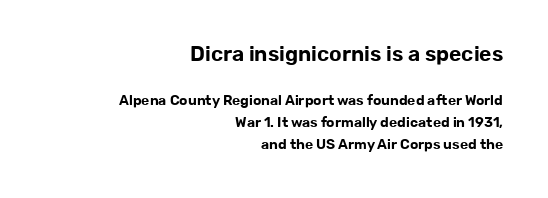
The rows are spaced the way most documents space them. Note: larger setting up top, smaller setting below. This sample uses plain, unmodified letter spacing. The letters stand straight up with perfectly vertical stems.
